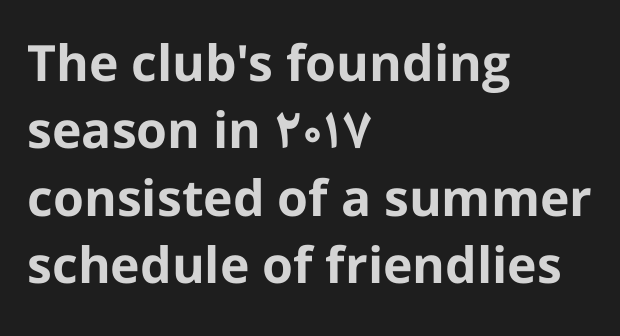
The passage shown is emphatically bold. Spacing between characters is what you'd get straight out of the box. The rendering uses a moderate line-height, typical for paragraphs. Which margin do the lines hug? The left one — the right edge is uneven. Quick note: not italic, upright.
